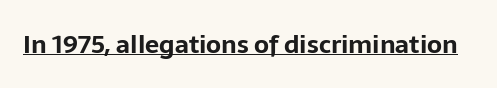
{"italic": "no", "bold": "yes", "underline": "yes", "letter_spacing": "normal", "letter_spacing_em": 0.0, "glyph_px": 25}
